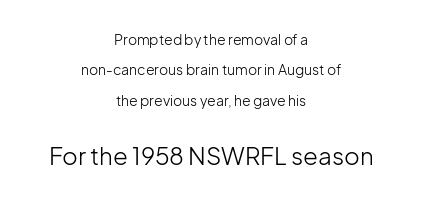
The image shows 24 px text type, upright; set centered, loose line spacing (2.17x), normal letter spacing, not underlined; the second (bottom) block is 1.71x larger.
